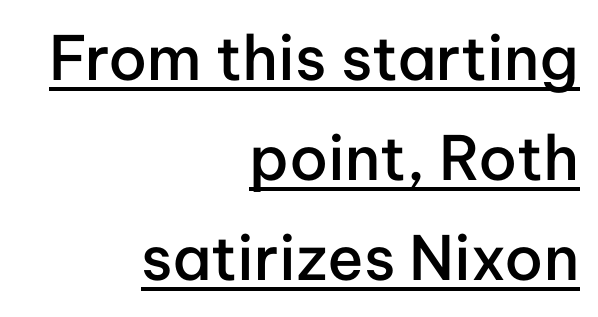
Q: Is the text bold? A: Semi-bold.
Q: Is the text italic (slanted)? A: No, it is upright.
Q: Is the typeface a serif or a sans-serif typeface? A: Sans-serif.
Q: Is the text underlined? A: Yes.
Q: How is the paragraph aligned? A: Right-aligned.
Q: Is the spacing between letters normal or unusually wide? A: Normal.
Q: Is the spacing between lines tight, normal or loose? A: Normal.
Q: Width (condensed, normal, or wide)? A: Normal.
Q: Stroke contrast? A: Low.
Q: x-height? A: Medium.
Q: Monospaced? A: No.
